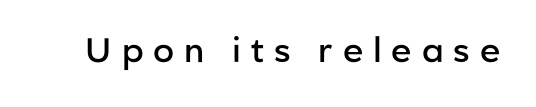
The image shows 34 px semibold sans-serif type, upright; set unusually wide letter spacing (+0.29 em), not underlined; low stroke contrast and a medium x-height.
